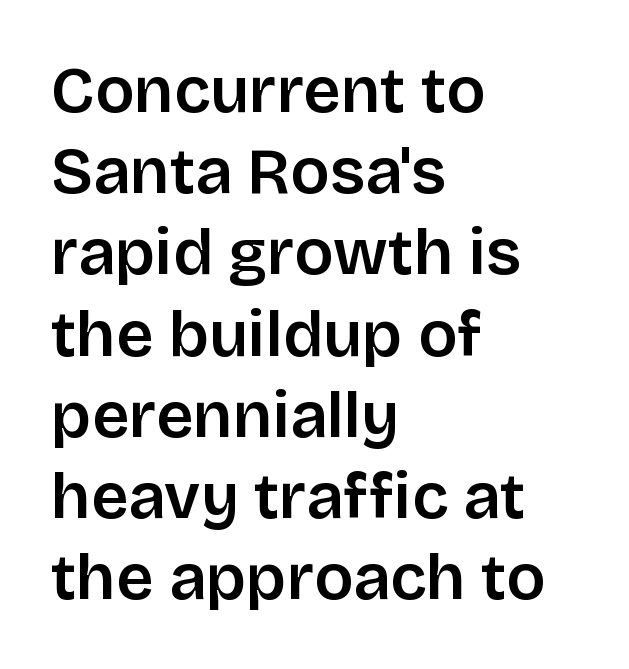
{"serif": "no", "italic": "no", "width": "normal", "stroke_contrast": "low", "x_height": "large", "monospaced": "no", "underline": "no", "align": "left", "line_spacing": "normal", "line_spacing_ratio": 1.25, "letter_spacing": "normal", "letter_spacing_em": 0.0, "glyph_px": 65}
